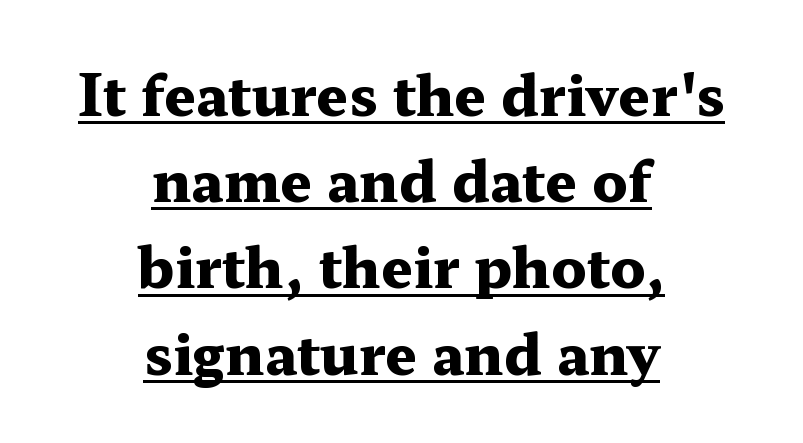
The image shows 56 px heavy, wide serif type, upright; set centered, normal line spacing (1.54x), normal letter spacing, underlined; medium stroke contrast and a medium x-height.
